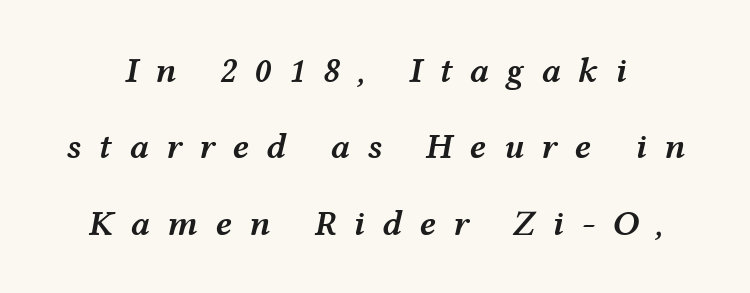
{"italic": "yes", "lean": "right", "slant_degrees": 12, "bold": "semi", "weight": "semibold", "width": "wide", "stroke_contrast": "medium", "x_height": "medium", "monospaced": "no", "underline": "no", "line_spacing": "loose", "line_spacing_ratio": 2.12, "letter_spacing": "wide", "letter_spacing_em": 0.48, "glyph_px": 36}
